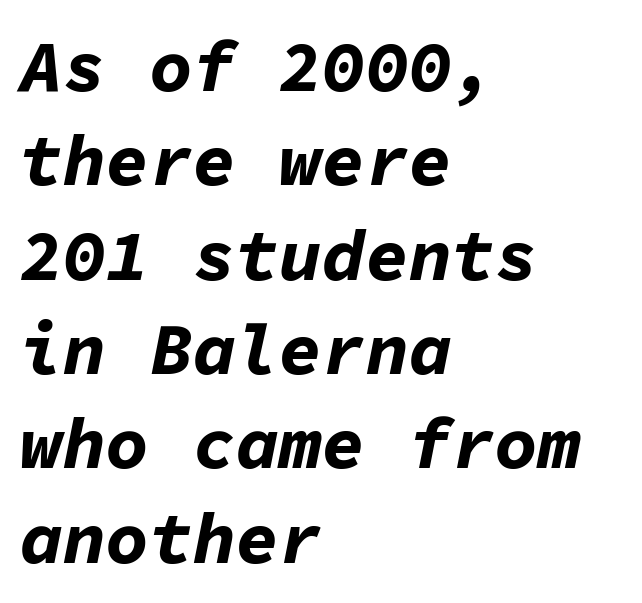
Q: Is the text bold? A: Yes.
Q: Is the text italic (slanted)? A: Yes, it leans right by about 11 degrees.
Q: Is the text underlined? A: No.
Q: How is the paragraph aligned? A: Left-aligned.
Q: Is the spacing between letters normal or unusually wide? A: Normal.
Q: Is the spacing between lines tight, normal or loose? A: Normal.
Q: Width (condensed, normal, or wide)? A: Normal.
Q: Stroke contrast? A: Low.
Q: x-height? A: Medium.
Q: Monospaced? A: Yes.
